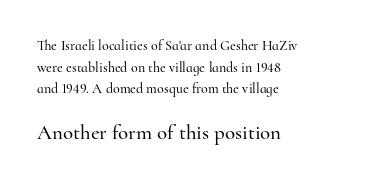
{"italic": "no", "underline": "no", "align": "left", "line_spacing": "normal", "line_spacing_ratio": 1.55, "letter_spacing": "normal", "letter_spacing_em": 0.0, "larger_block": "second", "size_ratio": 1.5, "glyph_px": 21}
